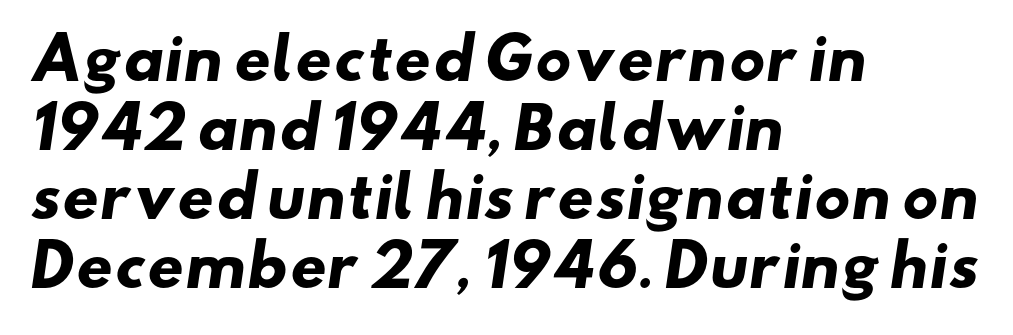
Q: Is the text bold? A: Yes.
Q: Is the typeface a serif or a sans-serif typeface? A: Sans-serif.
Q: Is the text underlined? A: No.
Q: How is the paragraph aligned? A: Left-aligned.
Q: Is the spacing between letters normal or unusually wide? A: Normal.
Q: Width (condensed, normal, or wide)? A: Wide.
Q: Stroke contrast? A: Low.
Q: x-height? A: Small.
Q: Monospaced? A: No.
